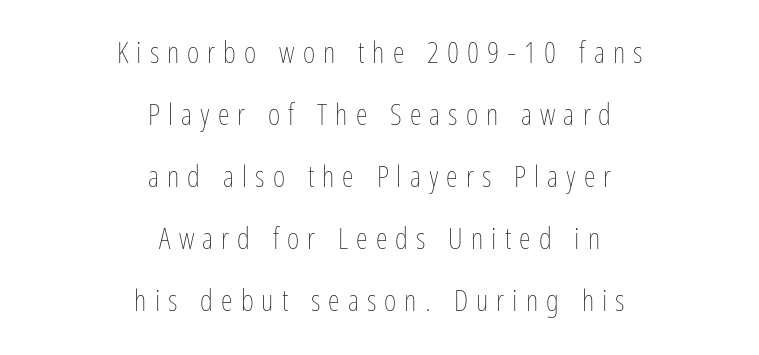
{"italic": "no", "bold": "no", "weight": "thin", "width": "condensed", "stroke_contrast": "low", "x_height": "medium", "monospaced": "no", "underline": "no", "align": "center", "line_spacing": "loose", "line_spacing_ratio": 2.07, "letter_spacing": "wide", "letter_spacing_em": 0.27, "glyph_px": 30}
